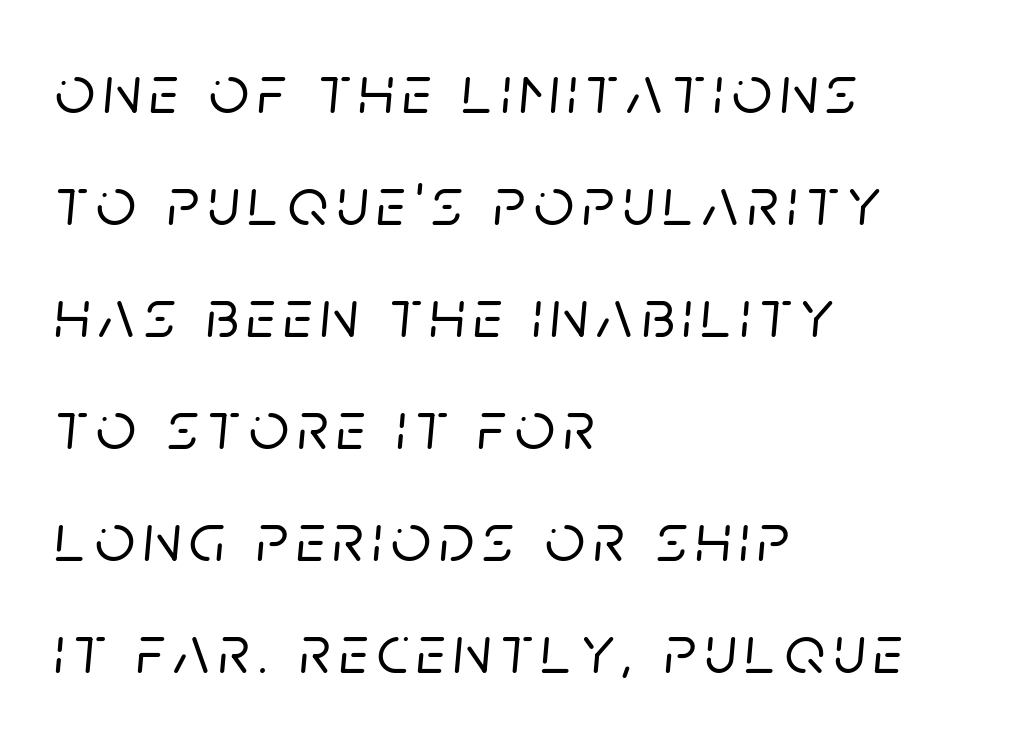
The image shows 70 px text type, italic (leaning right); set left-aligned, normal line spacing (1.6x), not underlined; low stroke contrast and a large x-height.
